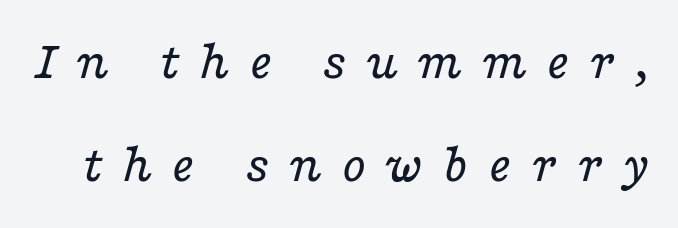
The passage shown is typed in a proportional face where columns would drift. Counters stay open thanks to moderate or lighter strokes. The font family rendered here belongs to the serif group. The specimen reads as italic at a glance. Beneath every word, the page is bare. Compared with typical body copy, the letter spacing here is much looser.
